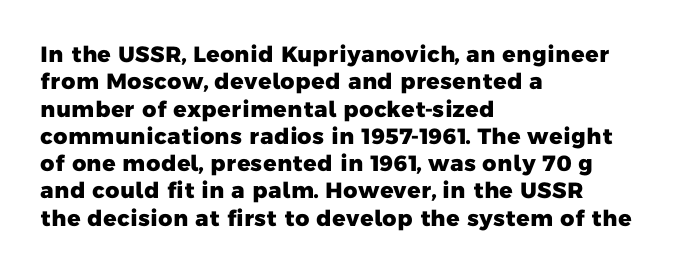
Q: Is the text bold? A: Yes.
Q: Is the text underlined? A: No.
Q: How is the paragraph aligned? A: Left-aligned.
Q: Is the spacing between letters normal or unusually wide? A: Normal.
